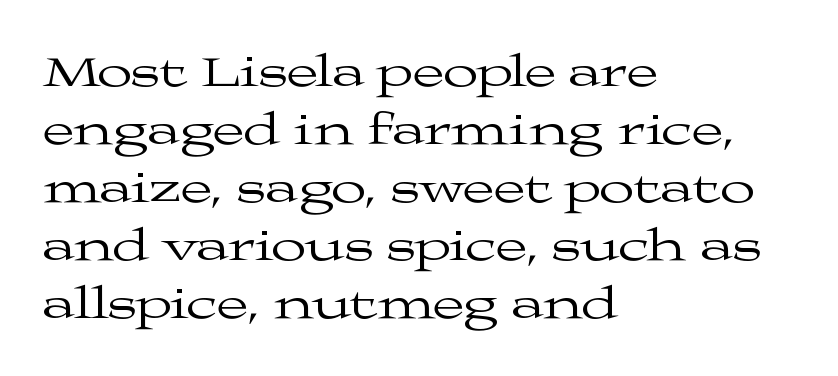
A light-to-regular cut is what we see here. This sample has the flowing, uneven cadence of proportional lettering. A roman cut, with each character standing at attention. Words appear dense and cohesive because spacing is normal. Successive baselines arrive at the customary interval. The words here are not underlined.
